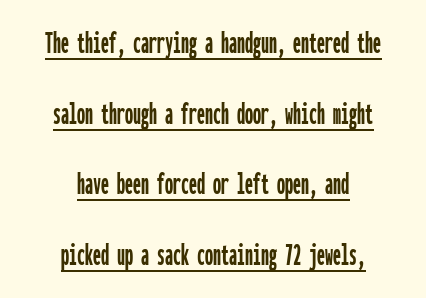
The image shows 32 px condensed sans-serif type, upright, monospaced; set centered, loose line spacing (2.21x), normal letter spacing, underlined; low stroke contrast and a medium x-height.
